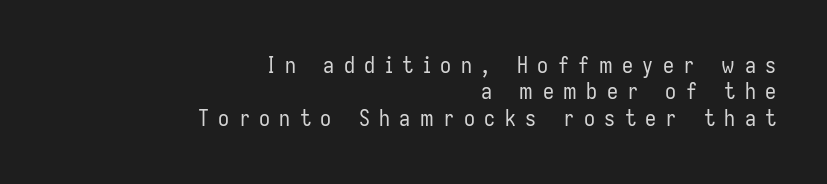
{"italic": "no", "bold": "no", "underline": "no", "align": "right", "line_spacing_ratio": 1.2, "letter_spacing": "wide", "letter_spacing_em": 0.43, "glyph_px": 22}
